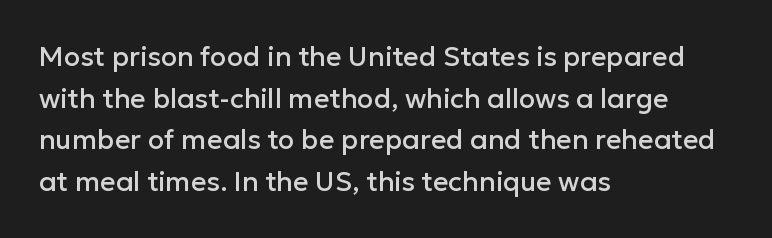
{"italic": "no", "underline": "no", "align": "left", "line_spacing": "normal", "line_spacing_ratio": 1.54, "letter_spacing": "normal", "letter_spacing_em": 0.0, "glyph_px": 27}
